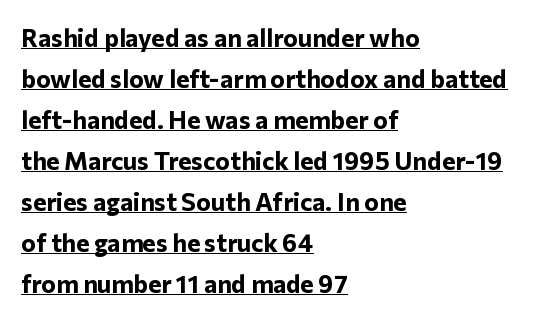
The image shows 25 px bold type, upright; set left-aligned, normal line spacing (1.64x), normal letter spacing, underlined.
